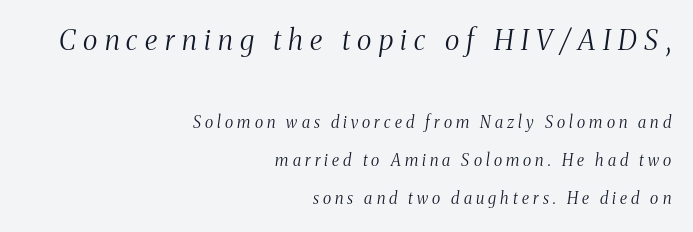
The image shows 28 px light, condensed serif type, italic (leaning right); set right-aligned, loose line spacing (2.4x), unusually wide letter spacing (+0.26 em), not underlined; the first (top) block is 1.75x larger; medium stroke contrast and a medium x-height.
